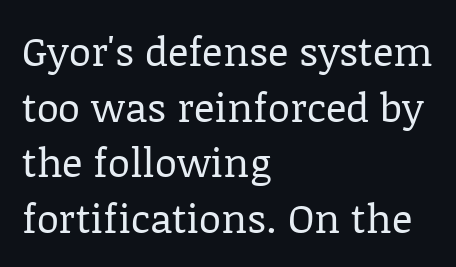
The image shows 40 px regular-weight serif type, upright; set left-aligned, normal line spacing (1.39x), normal letter spacing, not underlined; low stroke contrast and a large x-height.
